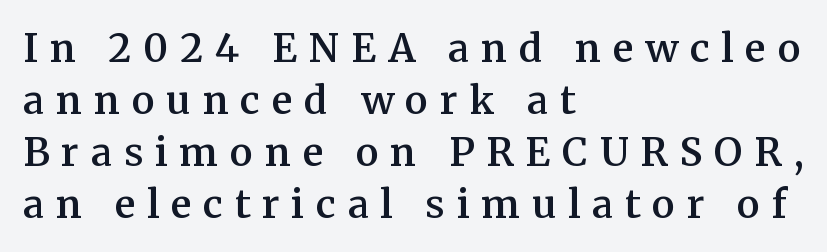
The face used here is proportionally spaced, like ordinary book or web type. Does the type have serifs? Yes, each stem ends in a small foot. A typesetter would call this heavily tracked-out type. Is there much room between lines? A standard amount, neither cramped nor airy.
